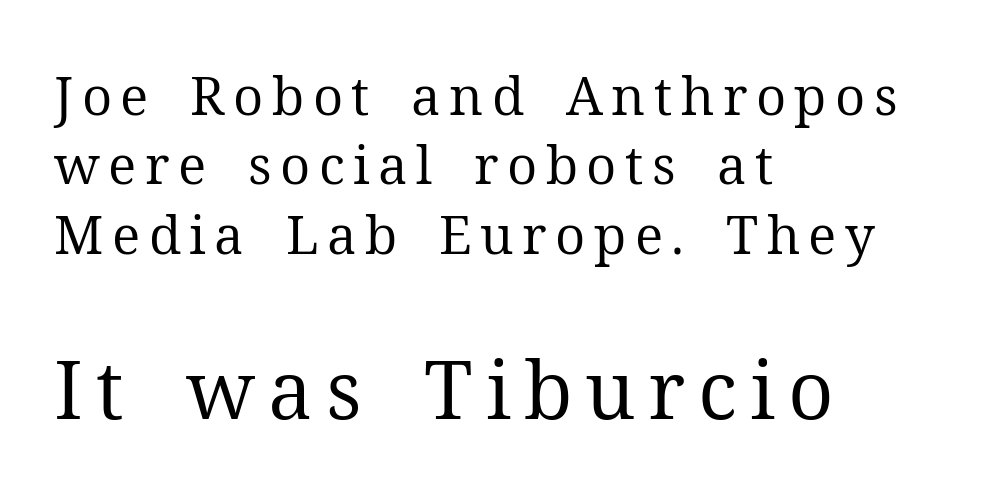
The image shows 80 px regular-weight serif type, upright; set left-aligned, normal line spacing (1.31x), not underlined; the second (bottom) block is 1.51x larger; medium stroke contrast and a medium x-height.
